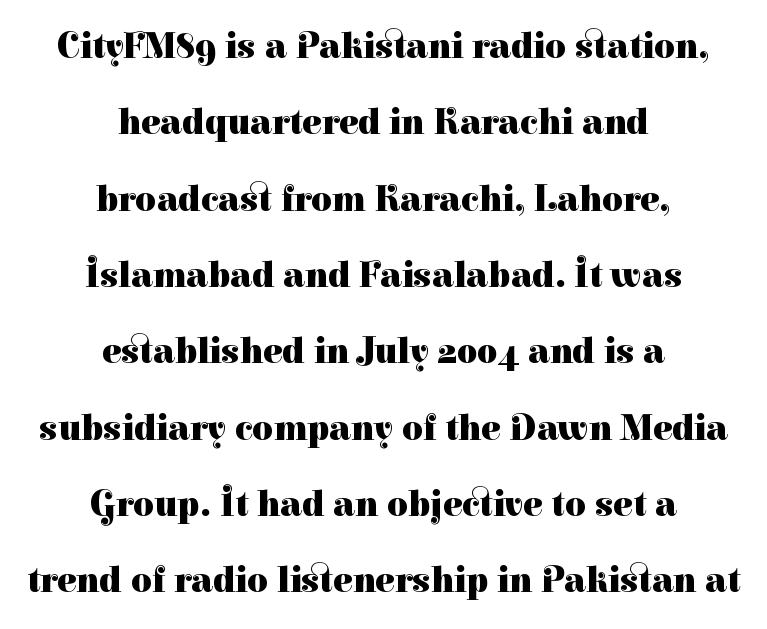
{"serif": "yes", "italic": "no", "bold": "yes", "weight": "heavy", "width": "normal", "stroke_contrast": "high", "x_height": "medium", "monospaced": "no", "underline": "no", "align": "center", "line_spacing": "loose", "line_spacing_ratio": 2.12, "letter_spacing": "normal", "letter_spacing_em": 0.0, "glyph_px": 36}
